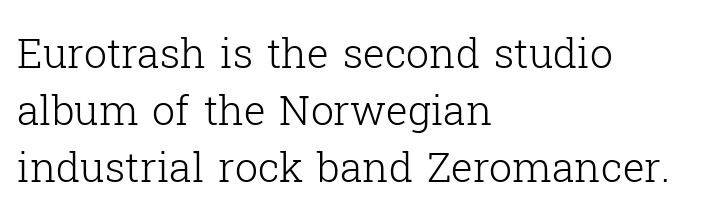
{"serif": "yes", "italic": "no", "bold": "no", "weight": "light", "width": "normal", "stroke_contrast": "low", "x_height": "medium", "monospaced": "no", "underline": "no", "align": "left", "line_spacing": "normal", "line_spacing_ratio": 1.39, "letter_spacing": "normal", "letter_spacing_em": 0.0, "glyph_px": 41}
